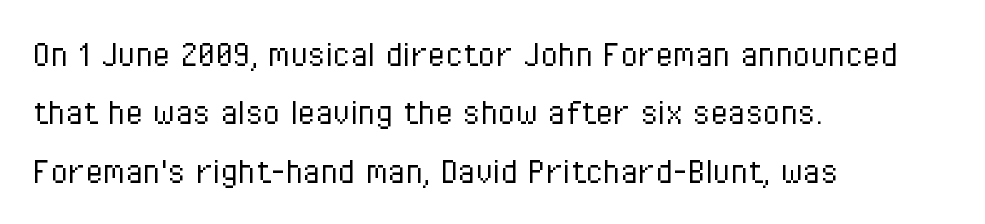
{"serif": "no", "italic": "no", "bold": "no", "weight": "light", "width": "condensed", "stroke_contrast": "low", "x_height": "medium", "monospaced": "no", "underline": "no", "align": "left", "line_spacing": "normal", "line_spacing_ratio": 1.46, "letter_spacing": "normal", "letter_spacing_em": 0.0, "glyph_px": 40}
